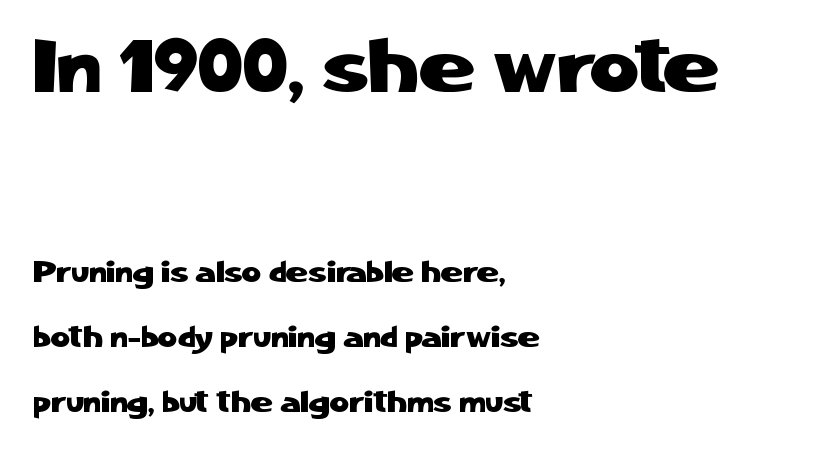
Q: Is the text italic (slanted)? A: No, it is upright.
Q: Is the typeface a serif or a sans-serif typeface? A: Sans-serif.
Q: Is the text underlined? A: No.
Q: How is the paragraph aligned? A: Left-aligned.
Q: Is the spacing between letters normal or unusually wide? A: Normal.
Q: Is the spacing between lines tight, normal or loose? A: Loose.
Q: Which block of text is set in a larger size, the first (top) or the second (bottom)? A: The first (top) one.
Q: Width (condensed, normal, or wide)? A: Normal.
Q: Stroke contrast? A: Low.
Q: x-height? A: Medium.
Q: Monospaced? A: No.
